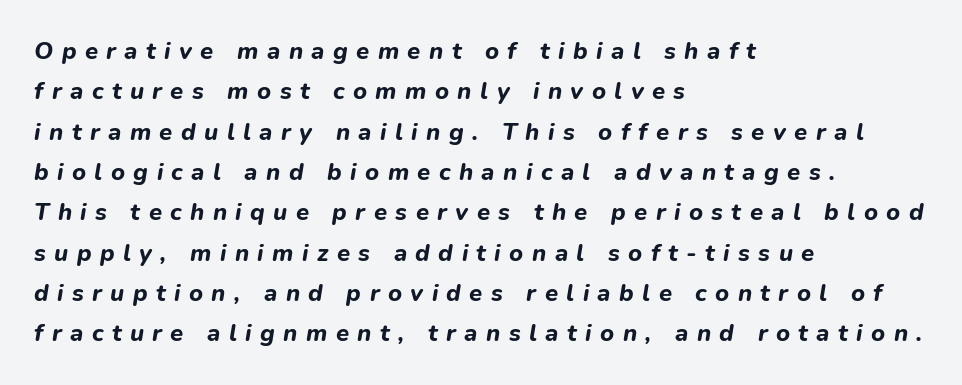
The image shows 24 px bold type, italic (leaning right); set left-aligned, normal line spacing (1.68x), unusually wide letter spacing (+0.35 em), not underlined.
